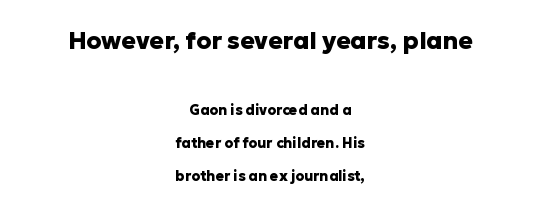
{"italic": "no", "bold": "yes", "underline": "no", "align": "center", "line_spacing": "loose", "line_spacing_ratio": 2.36, "letter_spacing": "normal", "letter_spacing_em": 0.0, "larger_block": "first", "size_ratio": 1.71, "glyph_px": 24}
